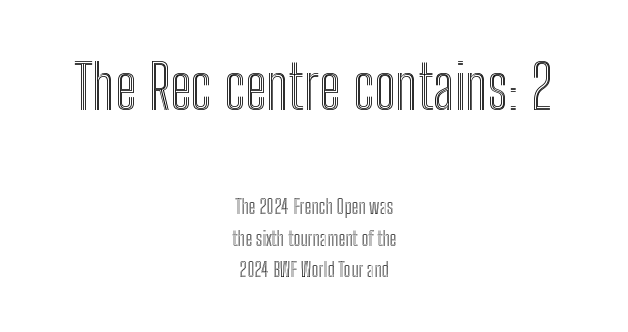
The letters in the upper block stand taller than those in the block below. Each new line begins a customary step beneath the previous one. Think of a printed novel: that variable character pitch is what you see here. Words appear dense and cohesive because spacing is normal.
